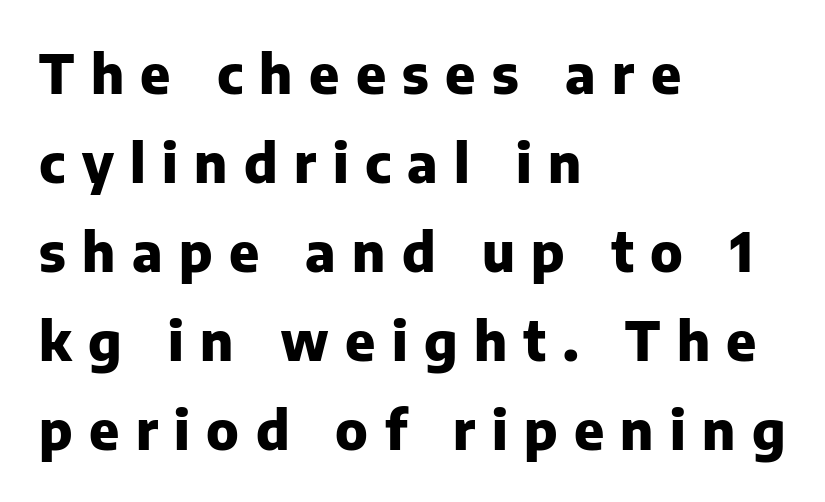
Q: Is the text bold? A: Yes.
Q: Is the text italic (slanted)? A: No, it is upright.
Q: Is the typeface a serif or a sans-serif typeface? A: Sans-serif.
Q: Is the text underlined? A: No.
Q: How is the paragraph aligned? A: Left-aligned.
Q: Is the spacing between letters normal or unusually wide? A: Unusually wide.
Q: Is the spacing between lines tight, normal or loose? A: Normal.
Q: Width (condensed, normal, or wide)? A: Normal.
Q: Stroke contrast? A: Low.
Q: x-height? A: Medium.
Q: Monospaced? A: No.
